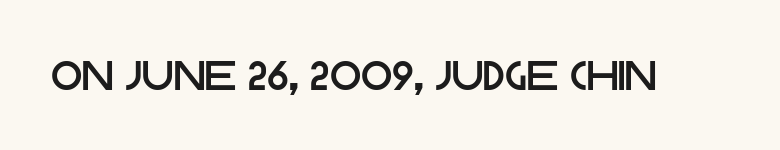
{"serif": "no", "italic": "no", "width": "normal", "stroke_contrast": "low", "x_height": "large", "monospaced": "no", "underline": "no", "letter_spacing": "normal", "letter_spacing_em": 0.0, "glyph_px": 41}
